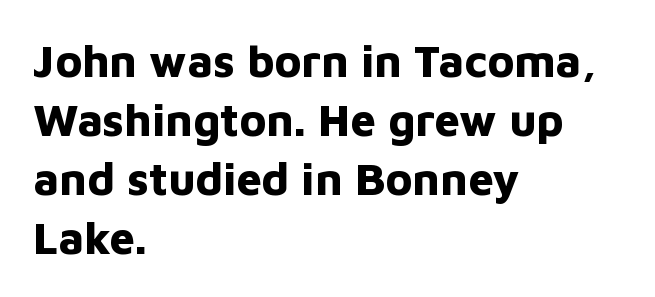
{"serif": "no", "italic": "no", "bold": "yes", "weight": "bold", "width": "normal", "stroke_contrast": "low", "x_height": "medium", "monospaced": "no", "underline": "no", "align": "left", "line_spacing": "normal", "line_spacing_ratio": 1.31, "letter_spacing": "normal", "letter_spacing_em": 0.0, "glyph_px": 45}
